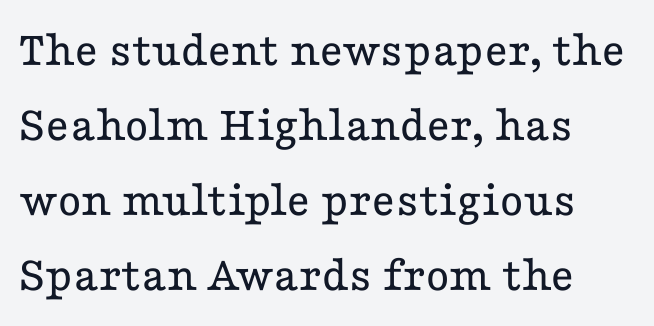
Decoration check: the copy has no underline. The type sits square on the baseline with zero lean. Note the varied advance widths — an 'i' is clearly narrower than an 'm'. The glyphs in this specimen are seriffed. Summary of weight: not heavy and not bold.
